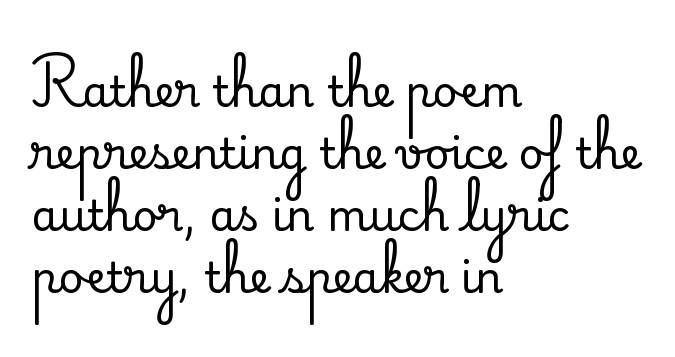
Q: Is the text italic (slanted)? A: No, it is upright.
Q: Is the typeface a serif or a sans-serif typeface? A: Serif.
Q: Is the text underlined? A: No.
Q: How is the paragraph aligned? A: Left-aligned.
Q: Is the spacing between letters normal or unusually wide? A: Normal.
Q: Is the spacing between lines tight, normal or loose? A: Normal.
Q: Width (condensed, normal, or wide)? A: Normal.
Q: Stroke contrast? A: Medium.
Q: x-height? A: Small.
Q: Monospaced? A: No.
